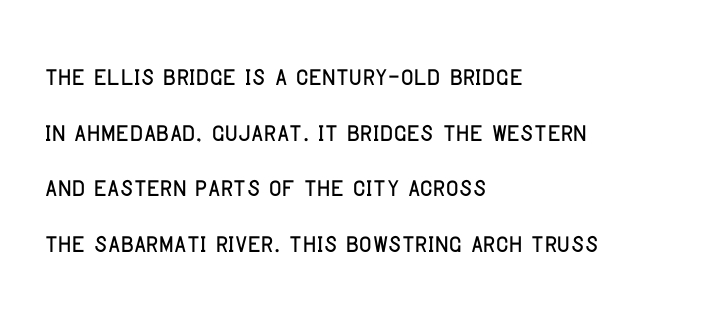
Q: Is the text italic (slanted)? A: No, it is upright.
Q: Is the typeface a serif or a sans-serif typeface? A: Sans-serif.
Q: Is the text underlined? A: No.
Q: How is the paragraph aligned? A: Left-aligned.
Q: Is the spacing between letters normal or unusually wide? A: Normal.
Q: Is the spacing between lines tight, normal or loose? A: Normal.
Q: Width (condensed, normal, or wide)? A: Condensed.
Q: Stroke contrast? A: Low.
Q: x-height? A: Large.
Q: Monospaced? A: No.
